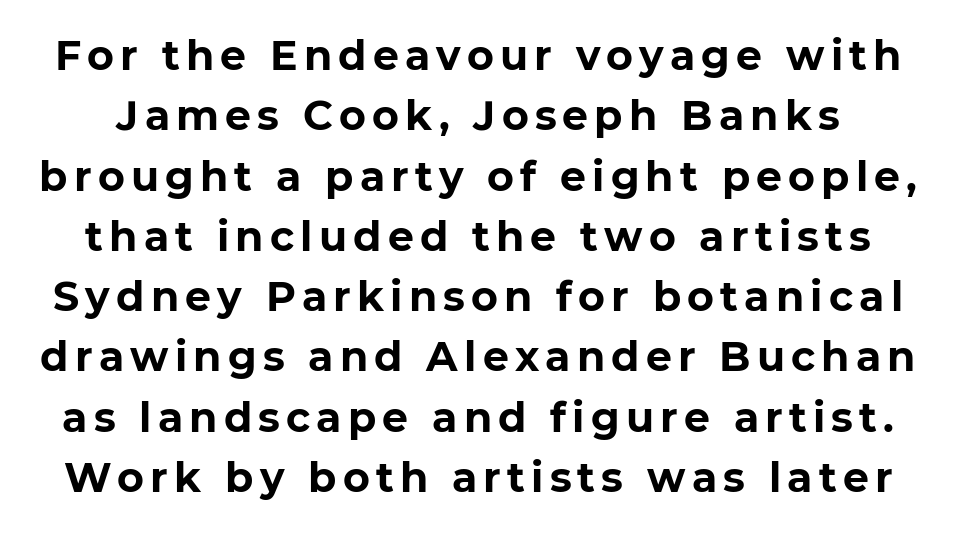
Q: Is the text bold? A: Yes.
Q: Is the typeface a serif or a sans-serif typeface? A: Sans-serif.
Q: Is the text underlined? A: No.
Q: Is the spacing between lines tight, normal or loose? A: Normal.
Q: Width (condensed, normal, or wide)? A: Normal.
Q: Stroke contrast? A: Low.
Q: x-height? A: Medium.
Q: Monospaced? A: No.
